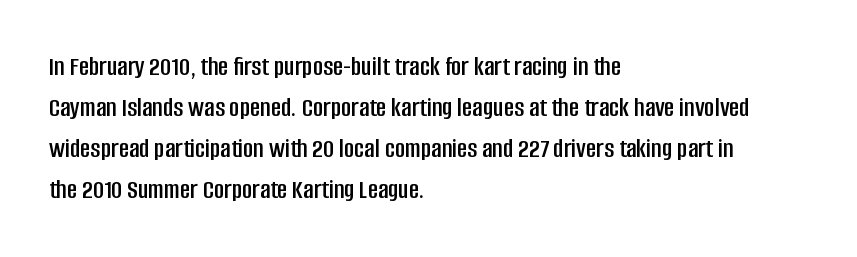
{"serif": "no", "italic": "no", "width": "condensed", "stroke_contrast": "low", "x_height": "large", "monospaced": "no", "underline": "no", "align": "left", "line_spacing": "normal", "line_spacing_ratio": 1.47, "letter_spacing": "normal", "letter_spacing_em": 0.0, "glyph_px": 28}
